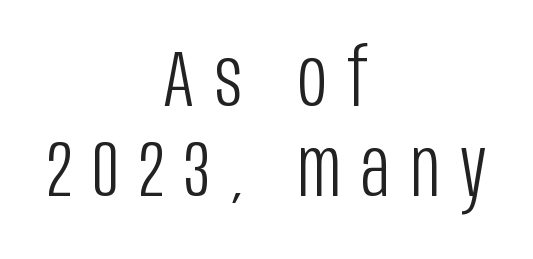
The image shows 80 px light, condensed sans-serif type, upright; set centered, tight line spacing (1.13x), unusually wide letter spacing (+0.26 em), not underlined; low stroke contrast and a large x-height.
